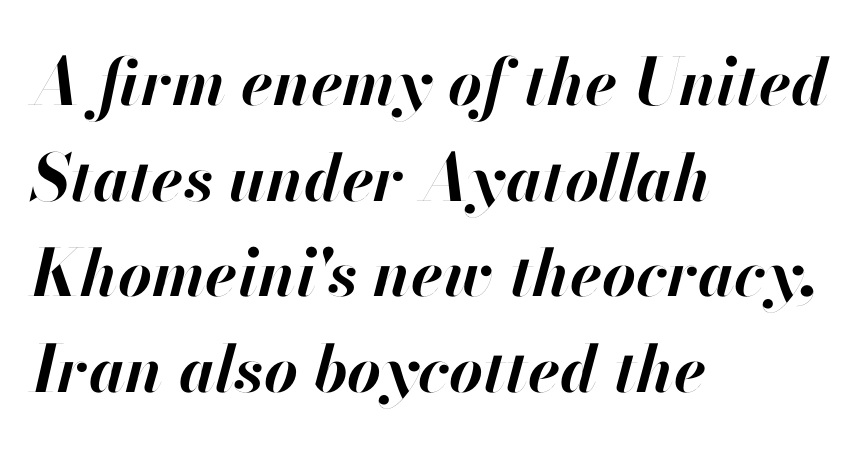
Bold? Absolutely — the strokes are thick and heavy. Every row of glyphs begins at an identical x-position on the left. The words here are not underlined. Honestly, the letter spacing is just normal — you wouldn't notice it. You could not count columns in this text — the font is proportionally spaced. Regular leading.
